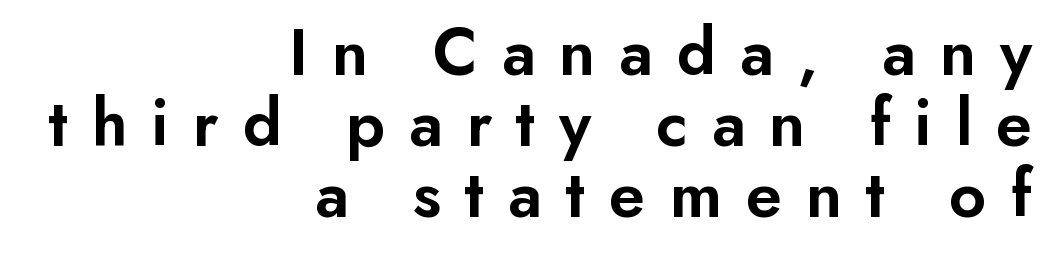
Q: Is the text bold? A: Semi-bold.
Q: Is the text italic (slanted)? A: No, it is upright.
Q: Is the typeface a serif or a sans-serif typeface? A: Sans-serif.
Q: Is the text underlined? A: No.
Q: How is the paragraph aligned? A: Right-aligned.
Q: Is the spacing between letters normal or unusually wide? A: Unusually wide.
Q: Is the spacing between lines tight, normal or loose? A: Tight.
Q: Width (condensed, normal, or wide)? A: Normal.
Q: Stroke contrast? A: Low.
Q: x-height? A: Small.
Q: Monospaced? A: No.
